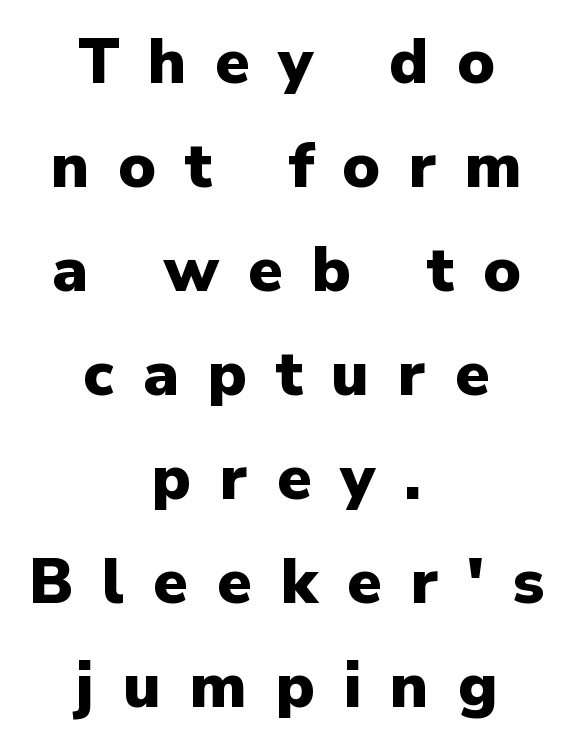
{"serif": "no", "italic": "no", "bold": "yes", "weight": "heavy", "width": "normal", "stroke_contrast": "low", "x_height": "medium", "monospaced": "no", "underline": "no", "align": "center", "line_spacing": "normal", "line_spacing_ratio": 1.65, "letter_spacing": "wide", "letter_spacing_em": 0.46, "glyph_px": 63}
